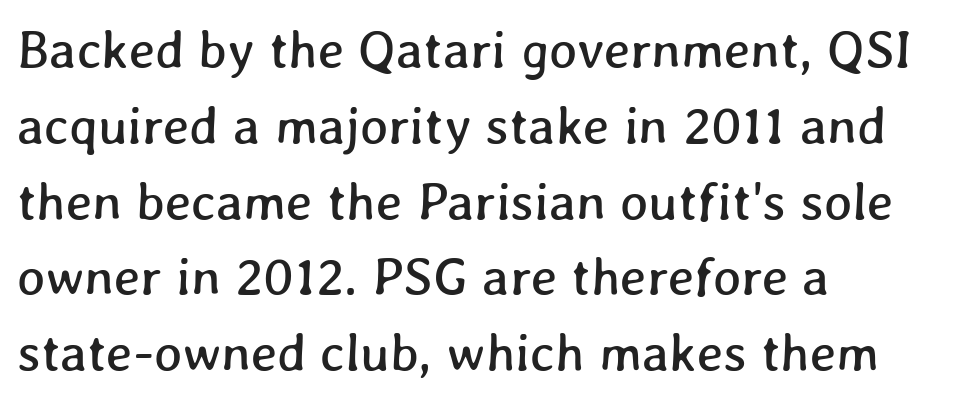
Q: Is the text underlined? A: No.
Q: How is the paragraph aligned? A: Left-aligned.
Q: Is the spacing between letters normal or unusually wide? A: Normal.
Q: Is the spacing between lines tight, normal or loose? A: Normal.
Q: Width (condensed, normal, or wide)? A: Normal.
Q: Stroke contrast? A: Low.
Q: x-height? A: Medium.
Q: Monospaced? A: No.
